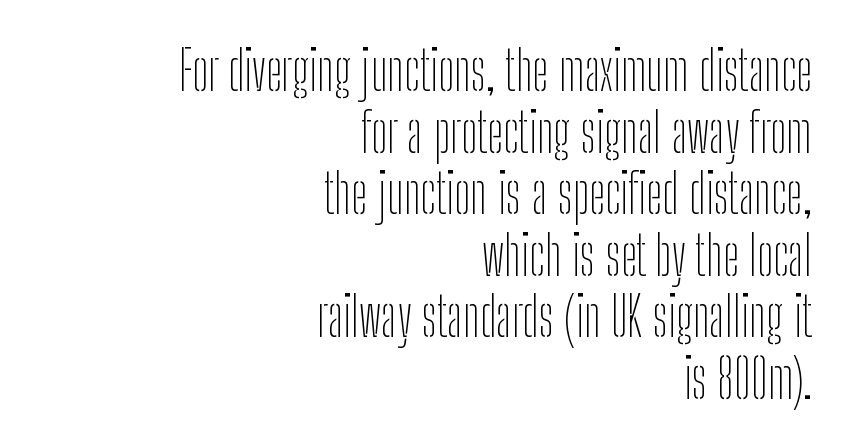
Q: Is the text bold? A: No.
Q: Is the text italic (slanted)? A: No, it is upright.
Q: Is the typeface a serif or a sans-serif typeface? A: Sans-serif.
Q: Is the text underlined? A: No.
Q: How is the paragraph aligned? A: Right-aligned.
Q: Is the spacing between letters normal or unusually wide? A: Normal.
Q: Is the spacing between lines tight, normal or loose? A: Tight.
Q: Width (condensed, normal, or wide)? A: Condensed.
Q: Stroke contrast? A: Low.
Q: x-height? A: Medium.
Q: Monospaced? A: No.
